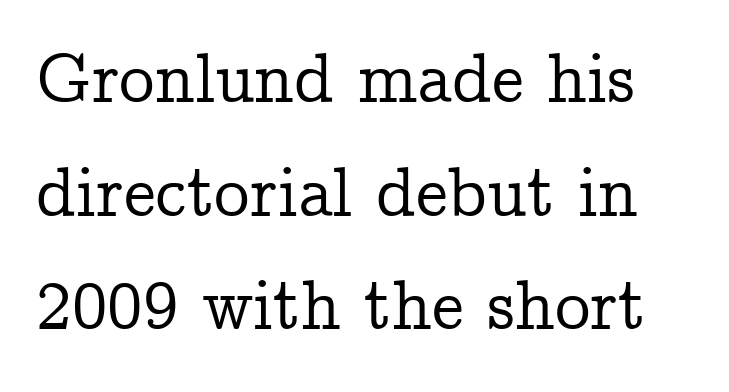
Character widths vary here, with narrow letters taking less room than wide ones. Is there any slant? The stems are plumb. Spacing between characters is what you'd get straight out of the box. Evenly set lines give the paragraph a standard silhouette.
